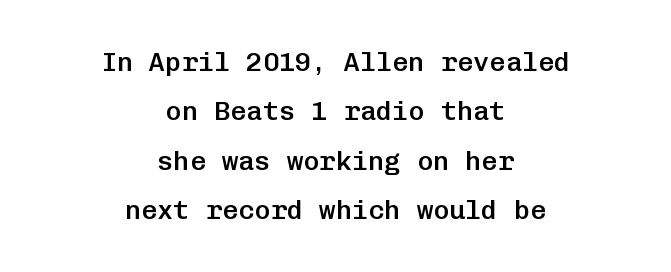
The image shows 27 px text type, upright; set centered, line spacing 1.83x, normal letter spacing, not underlined.
